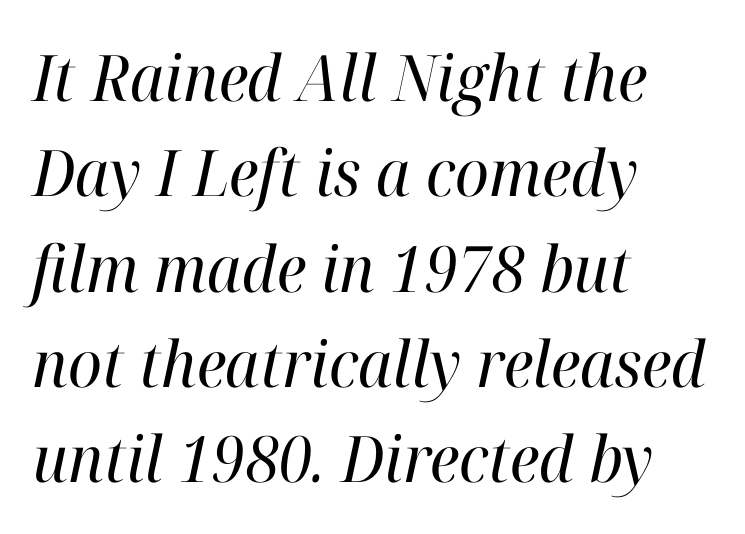
If you measured baseline to baseline, you'd find a middling distance. No letter is thick-stroked: the sample isn't bold. How are the letters spaced? Ordinarily, with no added tracking. Descenders are the only things crossing below the line. Horizontally, the lines are justified to the leading edge only. Posture: slanted.
